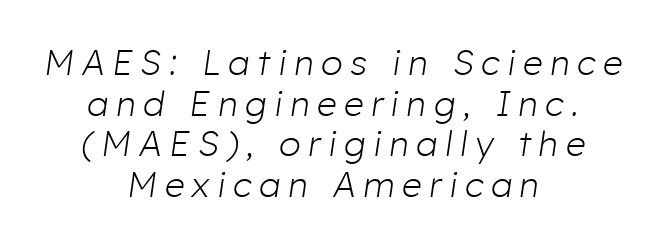
{"italic": "yes", "lean": "right", "slant_degrees": 8, "bold": "no", "weight": "light", "width": "normal", "stroke_contrast": "low", "x_height": "medium", "monospaced": "no", "underline": "no", "align": "center", "line_spacing_ratio": 1.16, "letter_spacing": "wide", "letter_spacing_em": 0.22, "glyph_px": 35}
